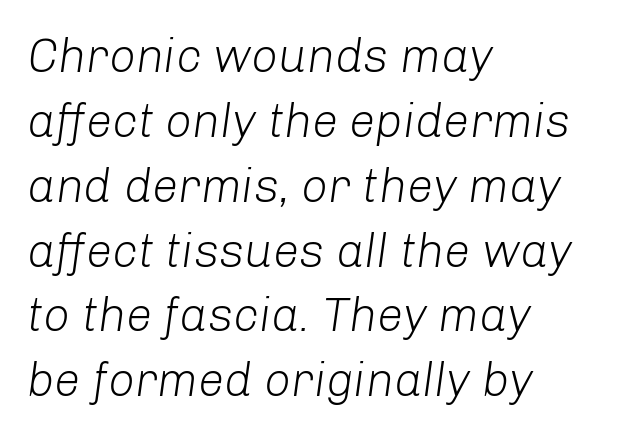
{"italic": "yes", "lean": "right", "slant_degrees": 8, "bold": "no", "weight": "light", "width": "normal", "stroke_contrast": "low", "x_height": "medium", "monospaced": "no", "underline": "no", "align": "left", "line_spacing": "normal", "line_spacing_ratio": 1.38, "letter_spacing": "normal", "letter_spacing_em": 0.0, "glyph_px": 47}
